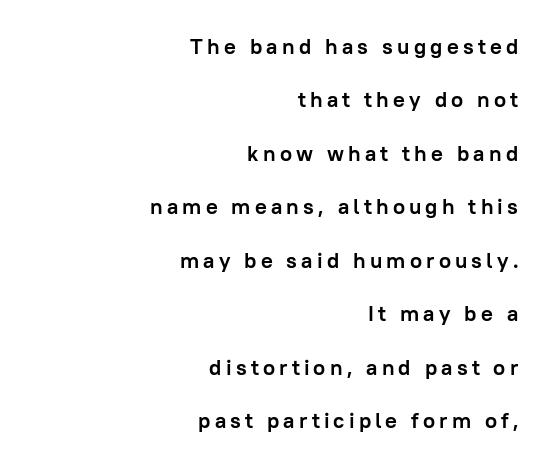
Q: Is the text bold? A: Yes.
Q: Is the text italic (slanted)? A: No, it is upright.
Q: Is the text underlined? A: No.
Q: How is the paragraph aligned? A: Right-aligned.
Q: Is the spacing between lines tight, normal or loose? A: Loose.
